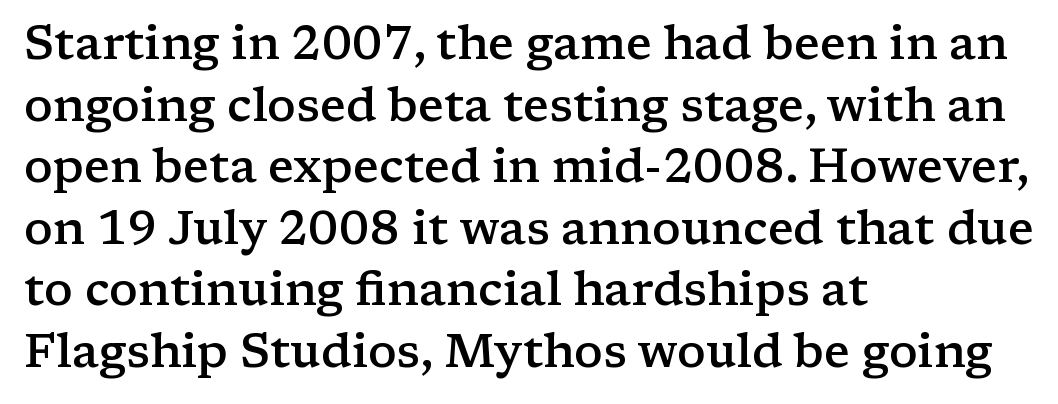
Q: Is the text bold? A: Semi-bold.
Q: Is the text italic (slanted)? A: No, it is upright.
Q: Is the typeface a serif or a sans-serif typeface? A: Serif.
Q: Is the text underlined? A: No.
Q: How is the paragraph aligned? A: Left-aligned.
Q: Is the spacing between letters normal or unusually wide? A: Normal.
Q: Is the spacing between lines tight, normal or loose? A: Normal.
Q: Width (condensed, normal, or wide)? A: Wide.
Q: Stroke contrast? A: Low.
Q: x-height? A: Medium.
Q: Monospaced? A: No.
